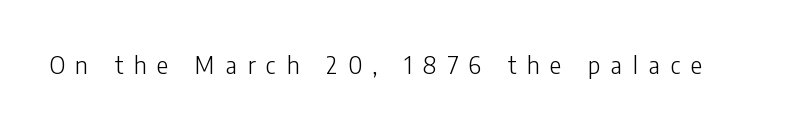
The letters look calm and open, with moderate or lighter stems. Posture: upright roman. The passage shown has open, widely tracked lettering throughout. The baseline area is clear.
